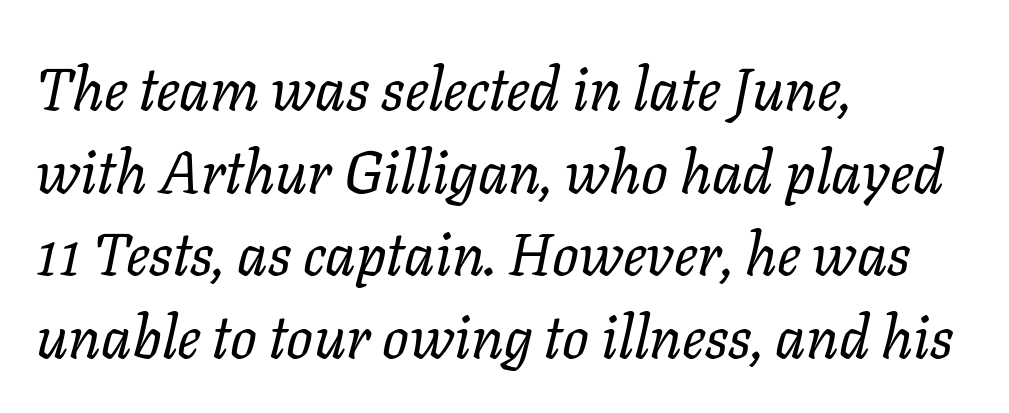
{"italic": "yes", "lean": "right", "slant_degrees": 11, "bold": "no", "weight": "regular", "width": "normal", "stroke_contrast": "low", "x_height": "medium", "monospaced": "no", "underline": "no", "align": "left", "line_spacing": "normal", "line_spacing_ratio": 1.4, "letter_spacing": "normal", "letter_spacing_em": 0.0, "glyph_px": 59}
